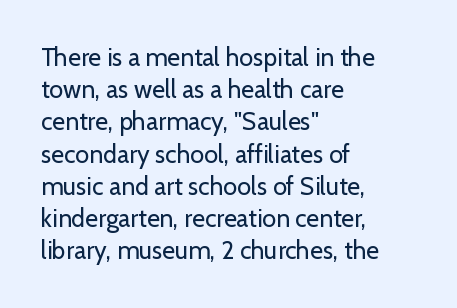
The image shows 25 px text type, upright; set left-aligned, normal line spacing (1.29x), normal letter spacing, not underlined.
